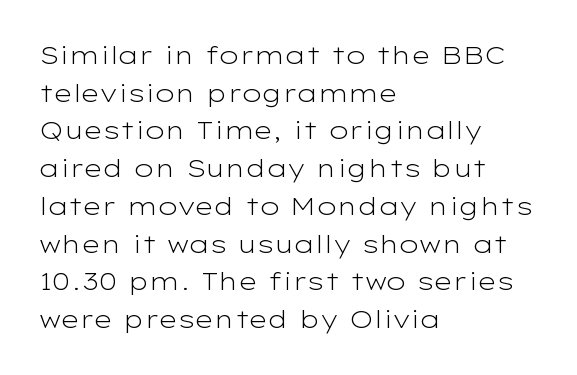
{"italic": "no", "bold": "no", "underline": "no", "align": "left", "line_spacing": "normal", "line_spacing_ratio": 1.51, "letter_spacing": "normal", "letter_spacing_em": 0.0, "glyph_px": 25}
